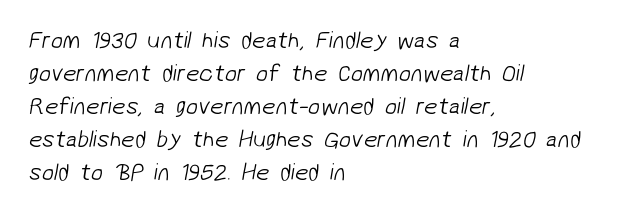
Type without underlining. Successive baselines arrive at the customary interval. The typesetting does not lean heavy: it is not bold. The text block is weighted toward the left margin, trailing off unevenly rightward. The horizontal fit of the characters is conventional and even.
